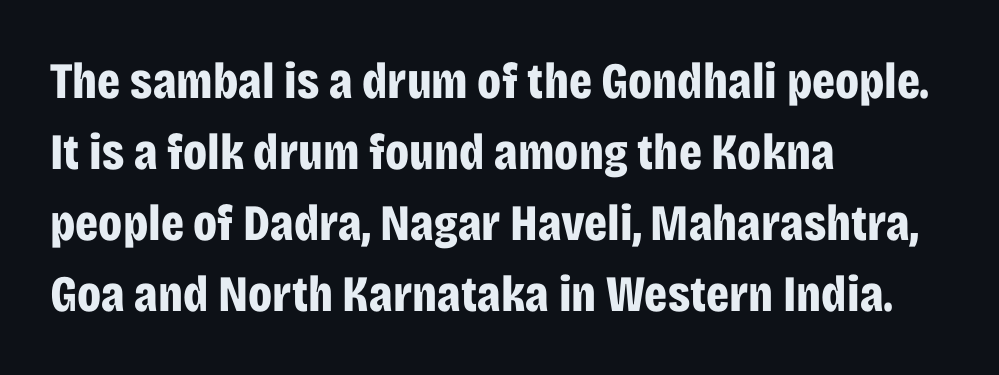
Does extra space separate the letters? No, they use regular spacing. Each letter's strokes conclude bluntly, with no projecting serifs. Upright lettering throughout. One glance says typical: line gaps are just what's usual. Does the copy run flush right? No — it runs flush left. The glyphs have the mass of a bold cut.
